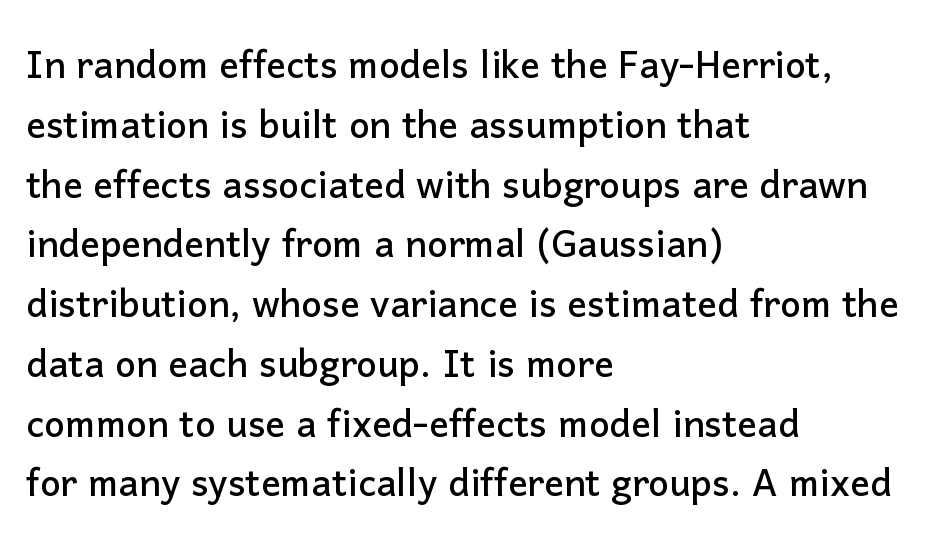
{"serif": "no", "italic": "no", "width": "normal", "stroke_contrast": "low", "x_height": "medium", "monospaced": "no", "underline": "no", "align": "left", "line_spacing_ratio": 1.22, "letter_spacing": "normal", "letter_spacing_em": 0.0, "glyph_px": 49}
